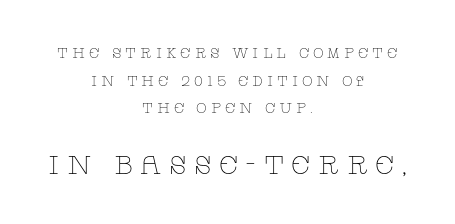
Spacing between characters has been opened up far beyond the box default. Regarding leading, the lines here are spaced well apart. The rendering enlarges the type as you move from the upper chunk to the lower. The font sits on the lighter half of the weight spectrum, regular included.
